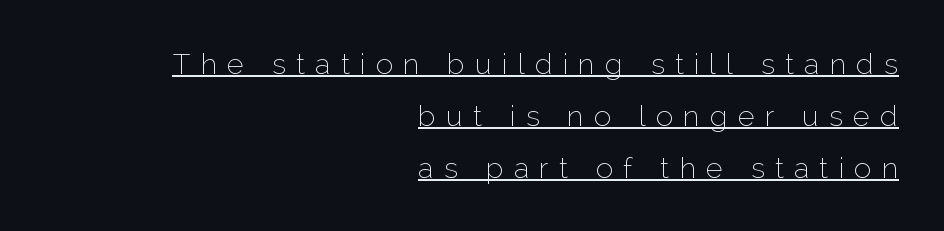
Is the stroke heavy? The answer is a plain regular-or-lighter. Compared with typical body copy, the letter spacing here is much looser. This rendering features underlined lettering. These lines are composed in type without serifs.
